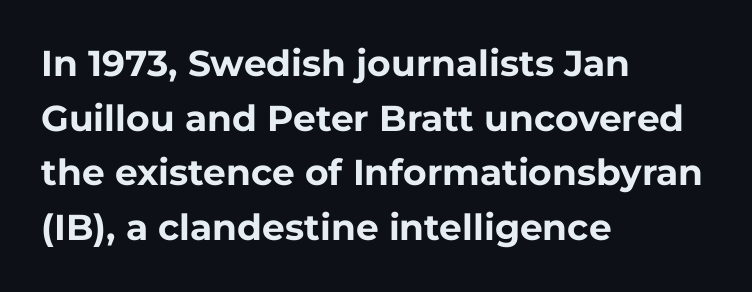
Q: Is the text bold? A: Yes.
Q: Is the text italic (slanted)? A: No, it is upright.
Q: Is the typeface a serif or a sans-serif typeface? A: Sans-serif.
Q: Is the text underlined? A: No.
Q: How is the paragraph aligned? A: Left-aligned.
Q: Is the spacing between letters normal or unusually wide? A: Normal.
Q: Is the spacing between lines tight, normal or loose? A: Normal.
Q: Width (condensed, normal, or wide)? A: Normal.
Q: Stroke contrast? A: Low.
Q: x-height? A: Medium.
Q: Monospaced? A: No.
